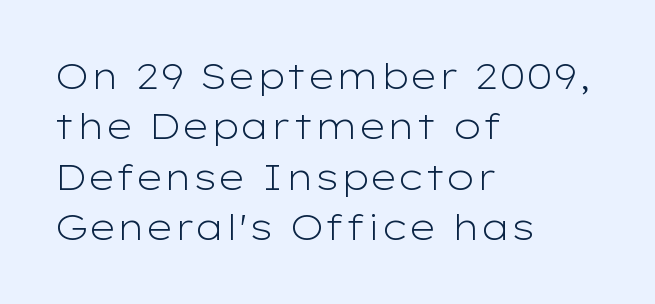
Successive baselines arrive at the customary interval. Serif or sans? Sans — the stroke terminals are bare. Character widths vary here, with narrow letters taking less room than wide ones. Does the lettering tilt? It doesn't — this is upright. The rag falls on the right side of this text block.
